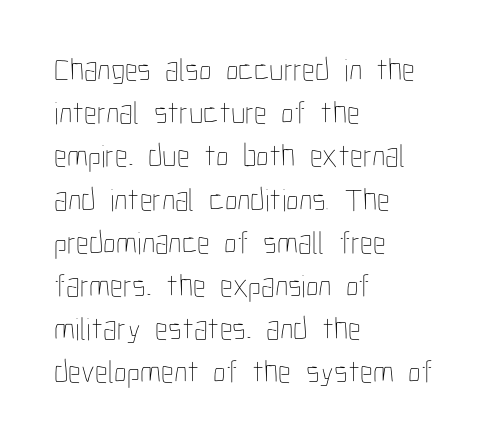
{"italic": "no", "bold": "no", "weight": "thin", "width": "condensed", "stroke_contrast": "low", "x_height": "medium", "monospaced": "no", "underline": "no", "align": "left", "line_spacing": "normal", "line_spacing_ratio": 1.35, "letter_spacing": "normal", "letter_spacing_em": 0.0, "glyph_px": 32}
